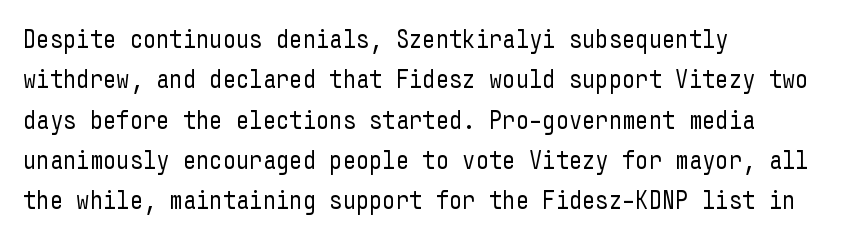
{"italic": "no", "bold": "no", "underline": "no", "align": "left", "line_spacing": "normal", "line_spacing_ratio": 1.55, "letter_spacing": "normal", "letter_spacing_em": 0.0, "glyph_px": 26}
